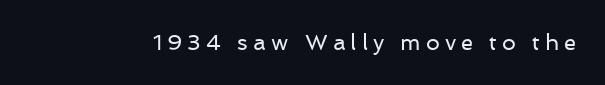
The image shows 22 px text type, upright; set unusually wide letter spacing (+0.23 em), not underlined.
